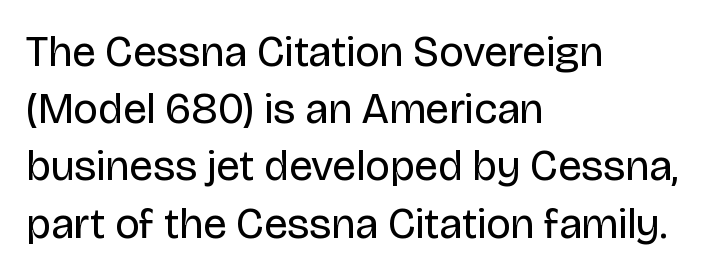
Q: Is the text bold? A: No.
Q: Is the text italic (slanted)? A: No, it is upright.
Q: Is the typeface a serif or a sans-serif typeface? A: Sans-serif.
Q: Is the text underlined? A: No.
Q: How is the paragraph aligned? A: Left-aligned.
Q: Is the spacing between letters normal or unusually wide? A: Normal.
Q: Is the spacing between lines tight, normal or loose? A: Normal.
Q: Width (condensed, normal, or wide)? A: Normal.
Q: Stroke contrast? A: Low.
Q: x-height? A: Large.
Q: Monospaced? A: No.
